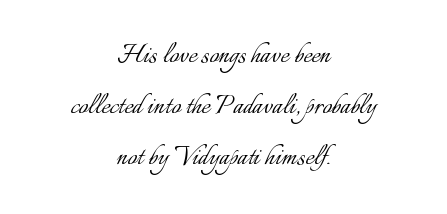
{"bold": "no", "weight": "light", "width": "normal", "stroke_contrast": "low", "x_height": "small", "monospaced": "no", "underline": "no", "align": "center", "line_spacing": "normal", "line_spacing_ratio": 1.54, "letter_spacing": "normal", "letter_spacing_em": 0.0, "glyph_px": 33}
